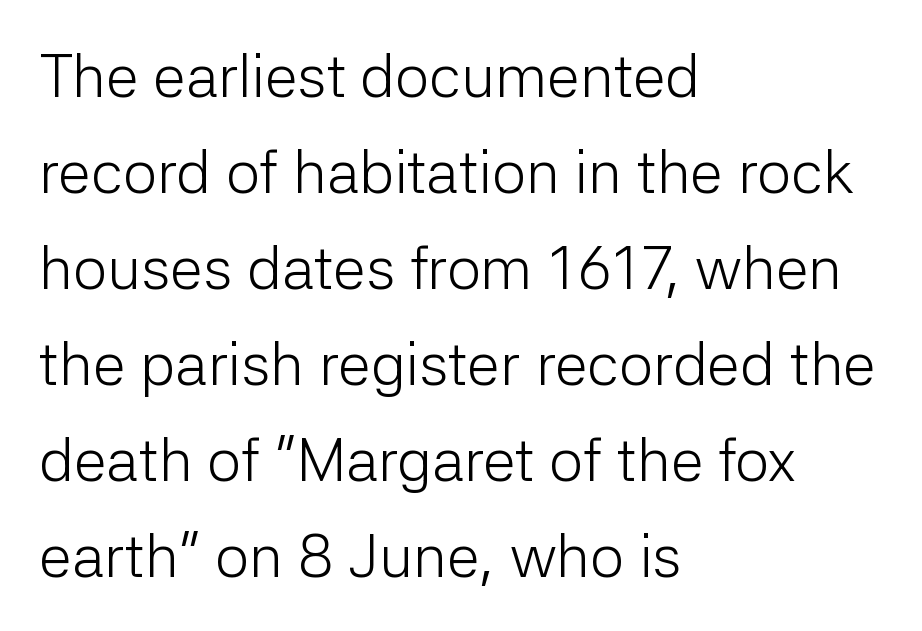
The image shows 60 px light sans-serif type, upright; set left-aligned, normal line spacing (1.6x), normal letter spacing, not underlined; low stroke contrast and a medium x-height.
